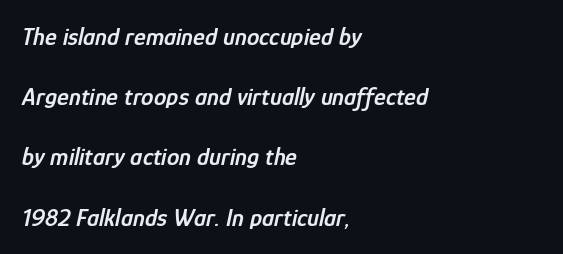
{"italic": "yes", "lean": "right", "slant_degrees": 12, "bold": "semi", "underline": "no", "align": "left", "line_spacing": "loose", "line_spacing_ratio": 2.41, "letter_spacing": "normal", "letter_spacing_em": 0.0, "glyph_px": 25}
